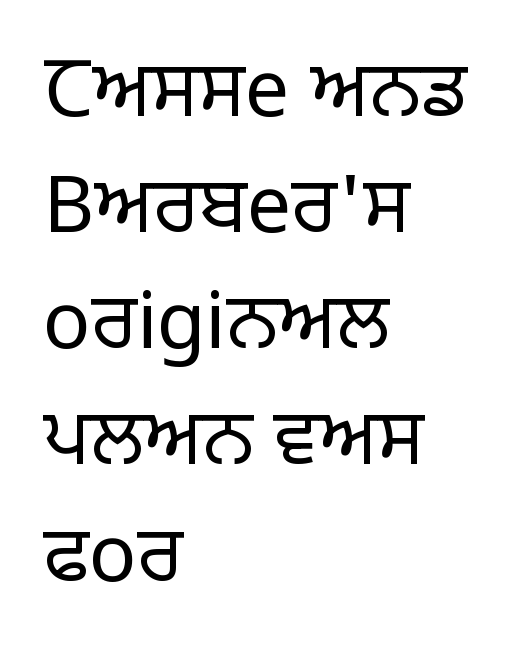
{"serif": "no", "italic": "no", "bold": "no", "weight": "regular", "width": "normal", "stroke_contrast": "low", "x_height": "large", "monospaced": "no", "underline": "no", "align": "left", "line_spacing": "normal", "line_spacing_ratio": 1.47, "letter_spacing": "normal", "letter_spacing_em": 0.0, "glyph_px": 79}
